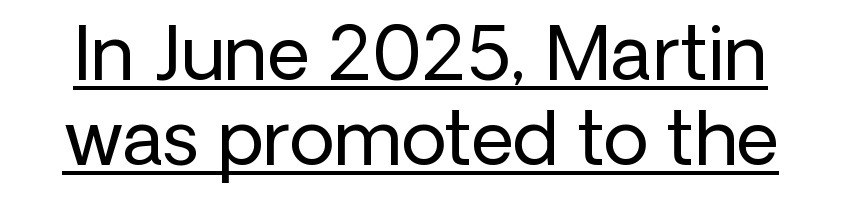
Q: Is the text bold? A: No.
Q: Is the text italic (slanted)? A: No, it is upright.
Q: Is the typeface a serif or a sans-serif typeface? A: Sans-serif.
Q: Is the text underlined? A: Yes.
Q: Is the spacing between letters normal or unusually wide? A: Normal.
Q: Is the spacing between lines tight, normal or loose? A: Tight.
Q: Width (condensed, normal, or wide)? A: Normal.
Q: Stroke contrast? A: Low.
Q: x-height? A: Medium.
Q: Monospaced? A: No.
